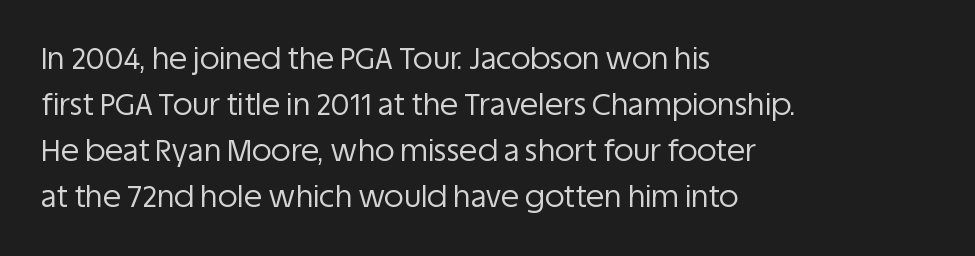
Q: Is the text bold? A: No.
Q: Is the text italic (slanted)? A: No, it is upright.
Q: Is the typeface a serif or a sans-serif typeface? A: Sans-serif.
Q: Is the text underlined? A: No.
Q: How is the paragraph aligned? A: Left-aligned.
Q: Is the spacing between letters normal or unusually wide? A: Normal.
Q: Is the spacing between lines tight, normal or loose? A: Normal.
Q: Width (condensed, normal, or wide)? A: Normal.
Q: Stroke contrast? A: Low.
Q: x-height? A: Large.
Q: Monospaced? A: No.
